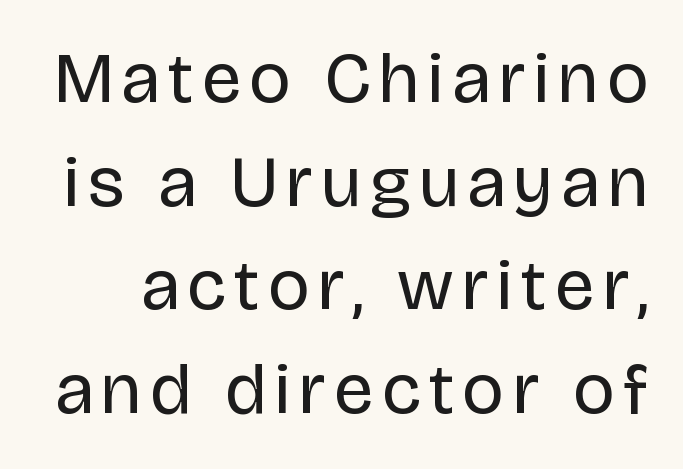
You could not count columns in this text — the font is proportionally spaced. Compared with a typical body face, this is equally light or lighter still. Posture: vertical. Each letter's strokes conclude bluntly, with no projecting serifs.
